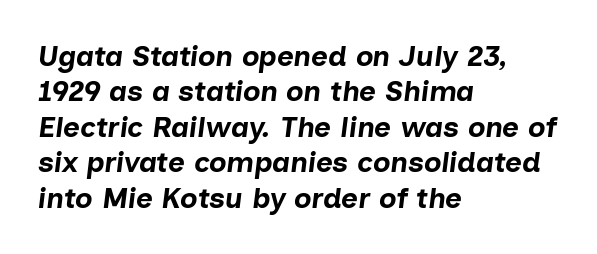
The image shows 29 px bold type, italic (leaning right); set left-aligned, line spacing 1.22x, normal letter spacing, not underlined; low stroke contrast and a medium x-height.
